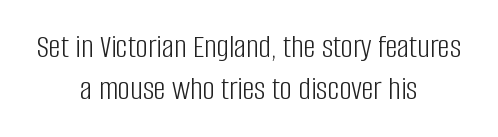
The image shows 34 px light, condensed sans-serif type, upright; set centered, line spacing 1.24x, normal letter spacing, not underlined; low stroke contrast and a large x-height.
